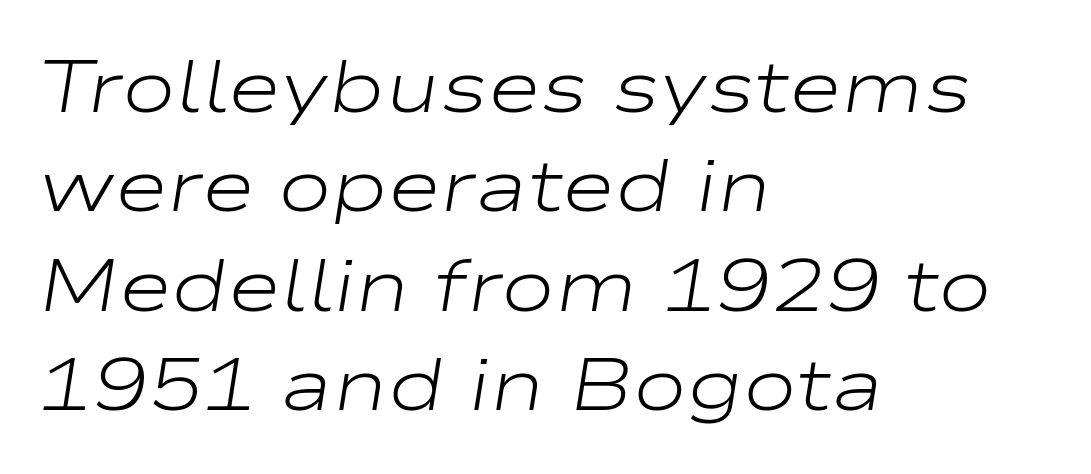
Visually the block forms a straight wall on the left and a jagged coastline on the right. Observe the ordinary spacing: letters are neighbours, not strangers. These lines are rendered in a variable-pitch font. The rendering applies a slant to the glyphs. The designer left line spacing at the default.
